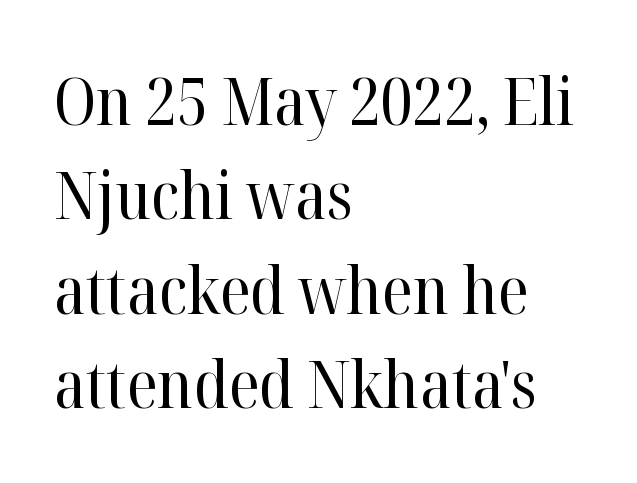
{"serif": "yes", "italic": "no", "bold": "no", "weight": "regular", "width": "normal", "stroke_contrast": "high", "x_height": "medium", "monospaced": "no", "underline": "no", "align": "left", "line_spacing": "normal", "line_spacing_ratio": 1.43, "letter_spacing": "normal", "letter_spacing_em": 0.0, "glyph_px": 66}
